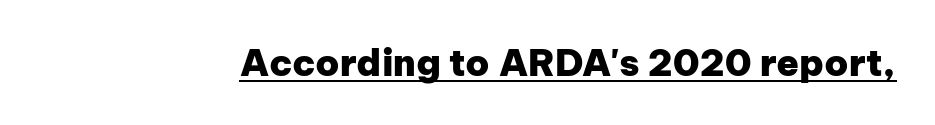
Every stem runs plumb, perpendicular to the baseline. How are the letters spaced? Ordinarily, with no added tracking. I'd call this a sans setting — the letters go barefoot. The face used here appears with an underline applied. Spacing verdict: proportional, widths tailored to each character. These lines carry a lot of weight — the face is fully bold.
